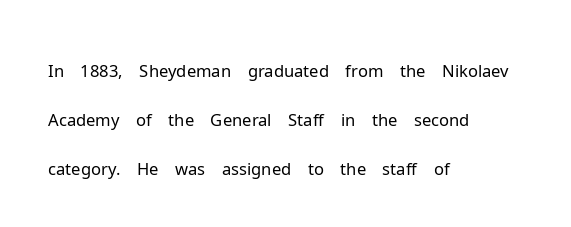
Q: Is the text bold? A: No.
Q: Is the text italic (slanted)? A: No, it is upright.
Q: Is the typeface a serif or a sans-serif typeface? A: Sans-serif.
Q: Is the text underlined? A: No.
Q: How is the paragraph aligned? A: Left-aligned.
Q: Is the spacing between letters normal or unusually wide? A: Normal.
Q: Is the spacing between lines tight, normal or loose? A: Normal.
Q: Width (condensed, normal, or wide)? A: Normal.
Q: Stroke contrast? A: Low.
Q: x-height? A: Medium.
Q: Monospaced? A: No.
